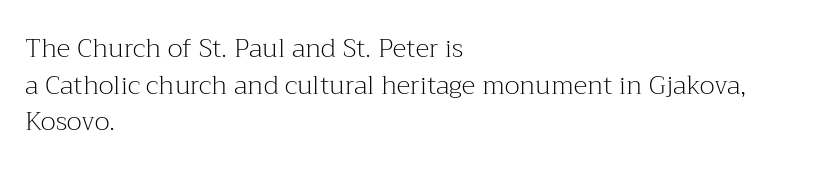
{"italic": "no", "bold": "no", "underline": "no", "align": "left", "line_spacing": "normal", "line_spacing_ratio": 1.41, "letter_spacing": "normal", "letter_spacing_em": 0.0, "glyph_px": 26}
